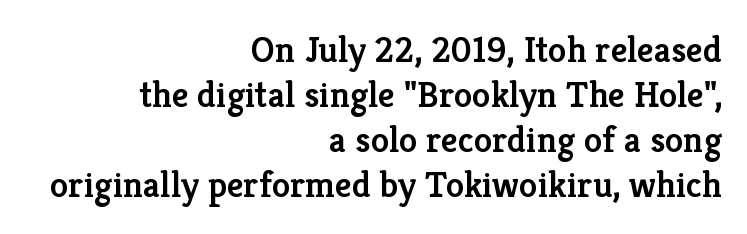
Beneath every word, the page is bare. Small tapered or slab feet sit at the stroke ends, so this counts as serif. Look at the tracking — it's just the regular setting, nothing added. Layout note: lines flush right.
